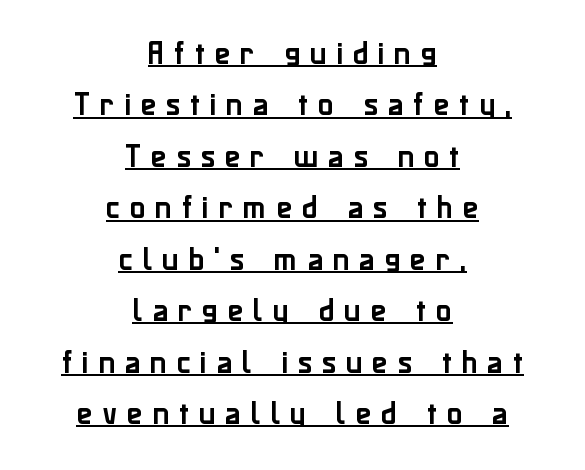
The whitespace from short lines is split evenly between both sides. Italic: no, the glyphs are upright roman. Underlined type. The type is letterspaced generously, with wide tracking.
